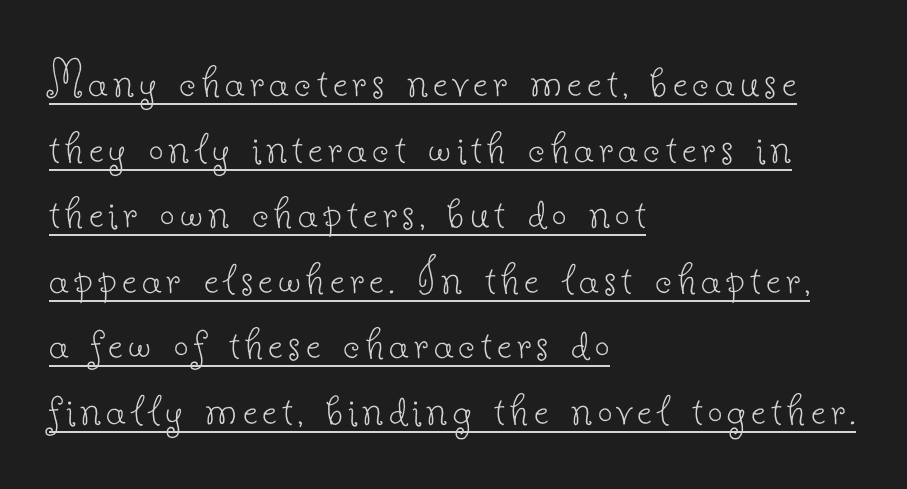
This rendering uses left alignment, leaving the right contour irregular. The specimen reads as upright at a glance. These lines are rendered in a variable-pitch font. To sum up the face: it has serifs.
